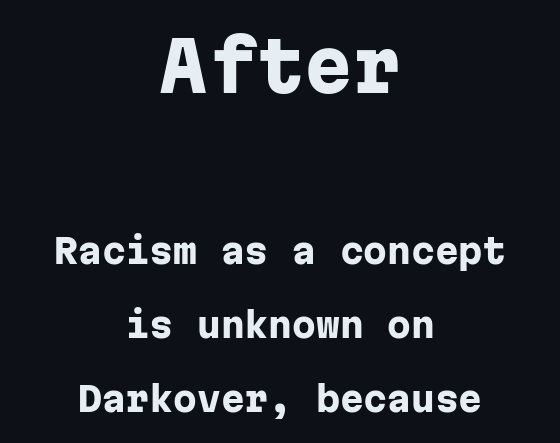
Q: Is the text bold? A: Yes.
Q: Is the text italic (slanted)? A: No, it is upright.
Q: Is the typeface a serif or a sans-serif typeface? A: Sans-serif.
Q: Is the text underlined? A: No.
Q: How is the paragraph aligned? A: Centered.
Q: Is the spacing between letters normal or unusually wide? A: Normal.
Q: Is the spacing between lines tight, normal or loose? A: Loose.
Q: Which block of text is set in a larger size, the first (top) or the second (bottom)? A: The first (top) one.
Q: Width (condensed, normal, or wide)? A: Normal.
Q: Stroke contrast? A: Low.
Q: x-height? A: Medium.
Q: Monospaced? A: Yes.
